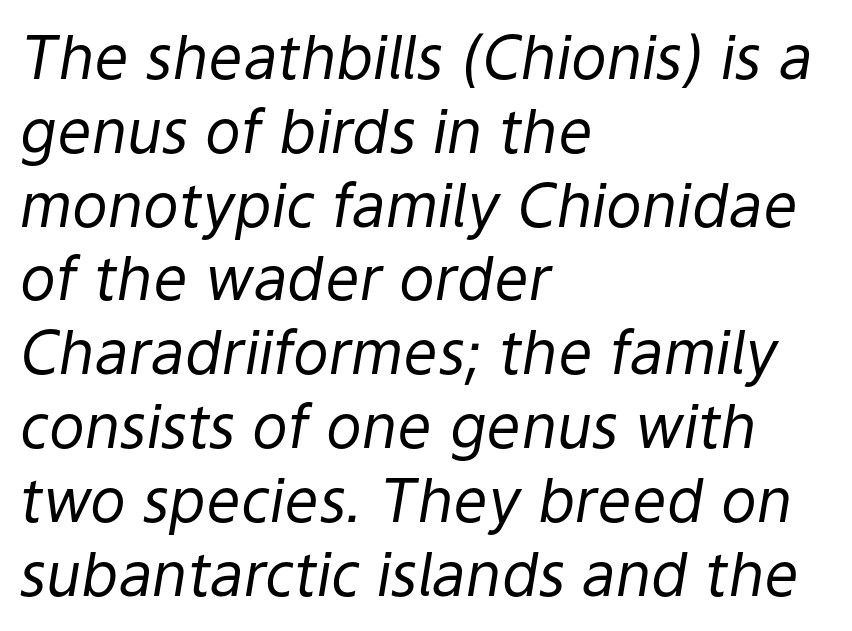
The image shows 60 px regular-weight type, italic (leaning right); set left-aligned, line spacing 1.23x, normal letter spacing, not underlined; low stroke contrast and a medium x-height.
